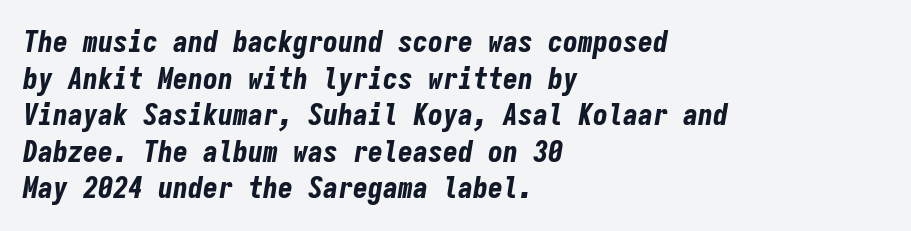
The rendering uses typewriter-style spacing with identical character cells. These lines are set flush left with a ragged right edge. Type without underlining. These lines keep a tight, regular rhythm from letter to letter. You'd pick this weight for a headline — it's a proper bold. Quick note: italic.
